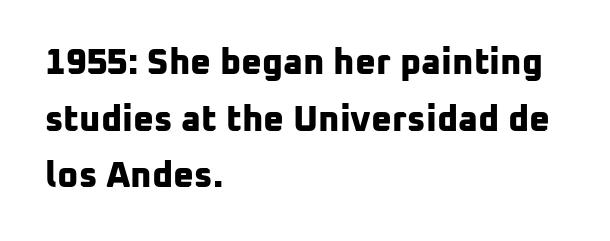
The image shows 36 px bold sans-serif type; set left-aligned, normal line spacing (1.57x), normal letter spacing, not underlined; low stroke contrast and a medium x-height.
